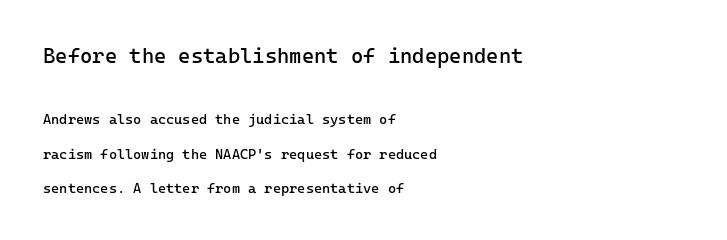
The image shows 21 px text type, upright; set left-aligned, loose line spacing (2.45x), normal letter spacing, not underlined; the first (top) block is 1.5x larger.
